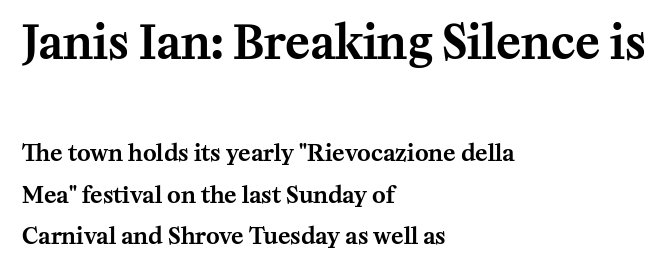
{"serif": "yes", "italic": "no", "width": "normal", "stroke_contrast": "medium", "x_height": "medium", "monospaced": "no", "underline": "no", "align": "left", "line_spacing_ratio": 1.81, "letter_spacing": "normal", "letter_spacing_em": 0.0, "larger_block": "first", "size_ratio": 2.0, "glyph_px": 46}
